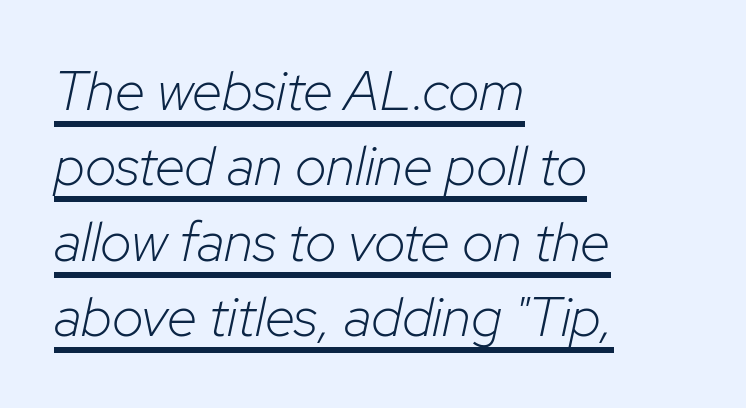
The image shows 55 px light type, italic (leaning right); set left-aligned, normal line spacing (1.37x), normal letter spacing, underlined; low stroke contrast and a medium x-height.
